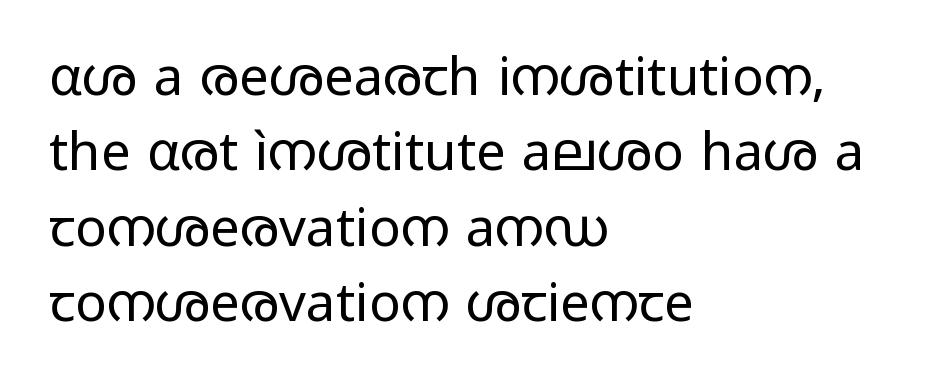
Q: Is the text bold? A: No.
Q: Is the text italic (slanted)? A: No, it is upright.
Q: Is the typeface a serif or a sans-serif typeface? A: Sans-serif.
Q: Is the text underlined? A: No.
Q: How is the paragraph aligned? A: Left-aligned.
Q: Is the spacing between letters normal or unusually wide? A: Normal.
Q: Is the spacing between lines tight, normal or loose? A: Normal.
Q: Width (condensed, normal, or wide)? A: Wide.
Q: Stroke contrast? A: Low.
Q: x-height? A: Medium.
Q: Monospaced? A: No.
